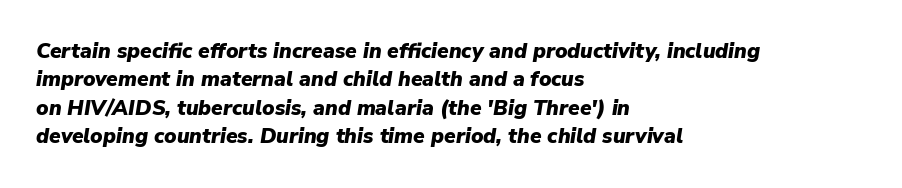
{"italic": "yes", "lean": "right", "slant_degrees": 9, "bold": "yes", "underline": "no", "align": "left", "line_spacing": "normal", "line_spacing_ratio": 1.35, "letter_spacing": "normal", "letter_spacing_em": 0.0, "glyph_px": 21}
